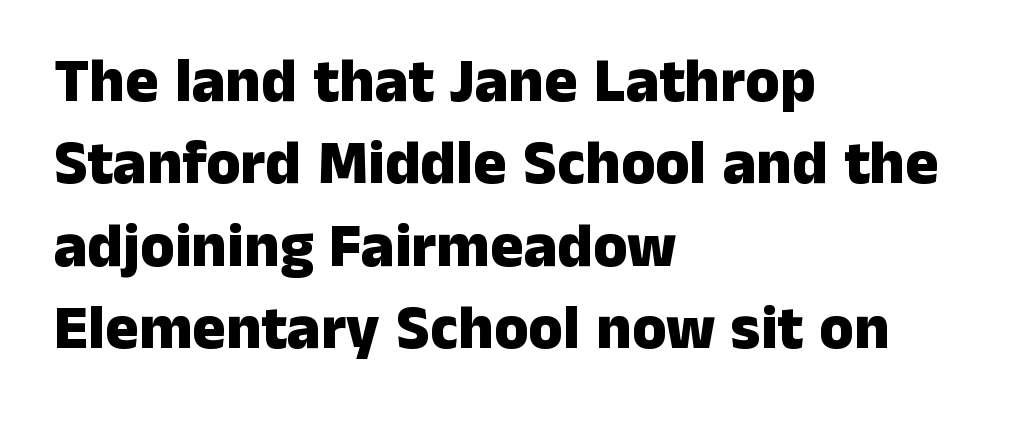
The image shows 62 px heavy sans-serif type, upright; set left-aligned, normal line spacing (1.33x), normal letter spacing, not underlined; low stroke contrast and a medium x-height.
